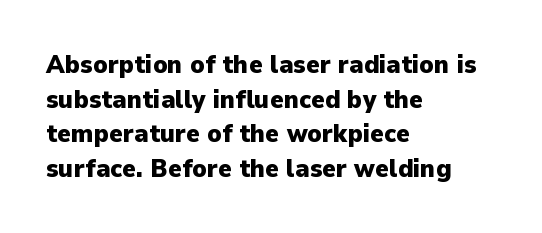
Q: Is the text bold? A: Yes.
Q: Is the text italic (slanted)? A: No, it is upright.
Q: Is the text underlined? A: No.
Q: How is the paragraph aligned? A: Left-aligned.
Q: Is the spacing between letters normal or unusually wide? A: Normal.
Q: Is the spacing between lines tight, normal or loose? A: Normal.
